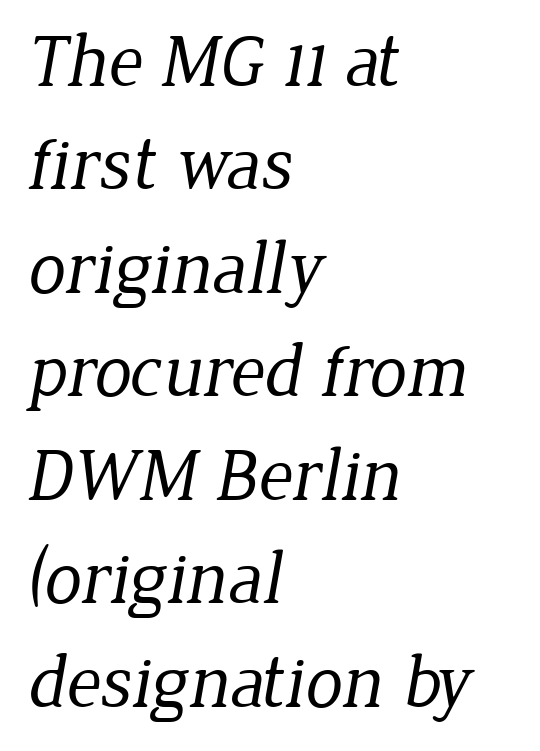
The image shows 75 px regular-weight serif type; set left-aligned, normal line spacing (1.38x), normal letter spacing, not underlined; low stroke contrast and a medium x-height.
